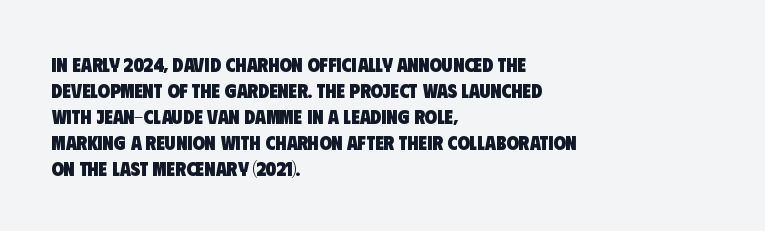
The image shows 20 px bold type; set left-aligned, normal line spacing (1.3x), normal letter spacing, not underlined.
